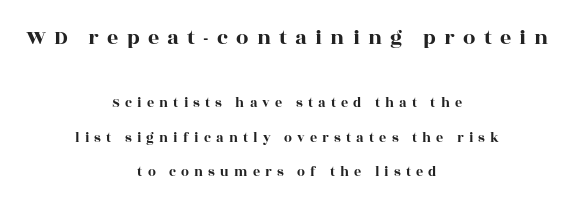
Q: Is the text italic (slanted)? A: No, it is upright.
Q: Is the text underlined? A: No.
Q: How is the paragraph aligned? A: Centered.
Q: Is the spacing between letters normal or unusually wide? A: Unusually wide.
Q: Is the spacing between lines tight, normal or loose? A: Loose.
Q: Which block of text is set in a larger size, the first (top) or the second (bottom)? A: The first (top) one.
